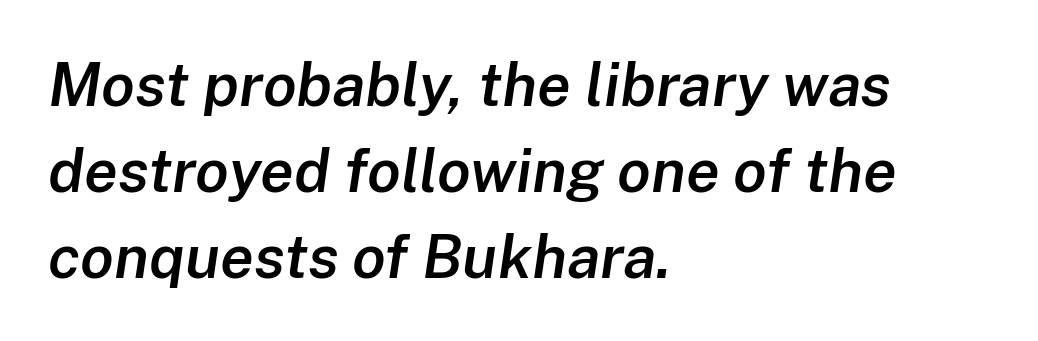
The line texture is even and compact thanks to regular tracking. Style check: oblique. Each letter keeps its own natural width here, so spacing adapts to shape. Notice the strokes are somewhat thickened but not fully heavy: this is a semibold. Visually the block forms a straight wall on the left and a jagged coastline on the right.
